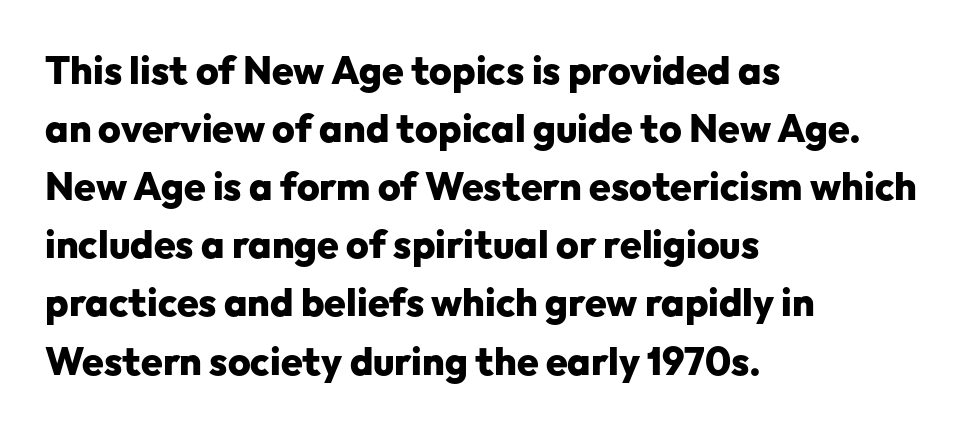
{"serif": "no", "italic": "no", "bold": "yes", "weight": "heavy", "width": "normal", "stroke_contrast": "low", "x_height": "medium", "monospaced": "no", "underline": "no", "align": "left", "line_spacing": "normal", "line_spacing_ratio": 1.49, "letter_spacing": "normal", "letter_spacing_em": 0.0, "glyph_px": 39}
